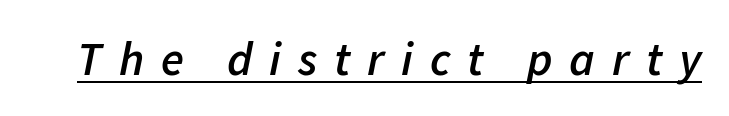
{"italic": "yes", "lean": "right", "slant_degrees": 11, "bold": "semi", "weight": "semibold", "width": "normal", "stroke_contrast": "low", "x_height": "medium", "monospaced": "no", "underline": "yes", "letter_spacing": "wide", "letter_spacing_em": 0.36, "glyph_px": 47}
